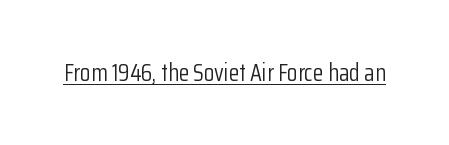
Underlined type. When letters stand straight like this, we call the style roman or upright. The line texture is even and compact thanks to regular tracking. The strokes carry an ordinary text weight at most.
